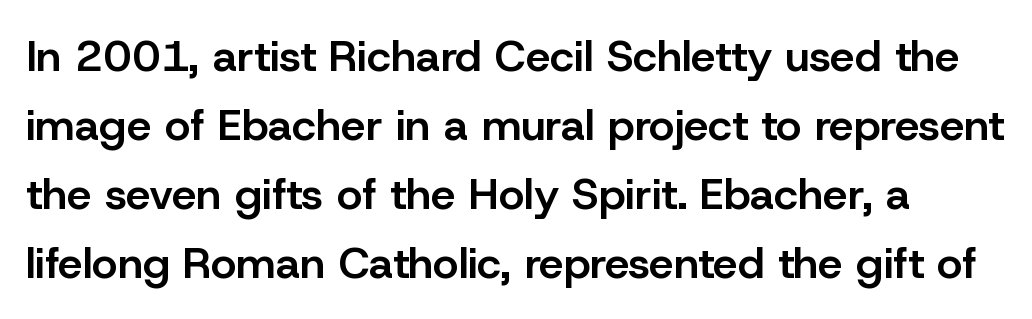
{"serif": "no", "italic": "no", "bold": "semi", "weight": "semibold", "width": "normal", "stroke_contrast": "low", "x_height": "medium", "monospaced": "no", "underline": "no", "line_spacing": "normal", "line_spacing_ratio": 1.57, "letter_spacing": "normal", "letter_spacing_em": 0.0, "glyph_px": 44}
